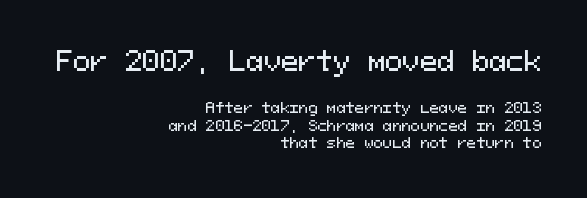
Every row of glyphs terminates at an identical x-position on the right. Large over small — that's the arrangement of the two blocks here. A typesetter would mark this as roman, not italic. Is there much room between lines? A standard amount, neither cramped nor airy. Students, note that the glyphs here touch the page at normal intervals. Glance below the letters and you will spot only blank space.
